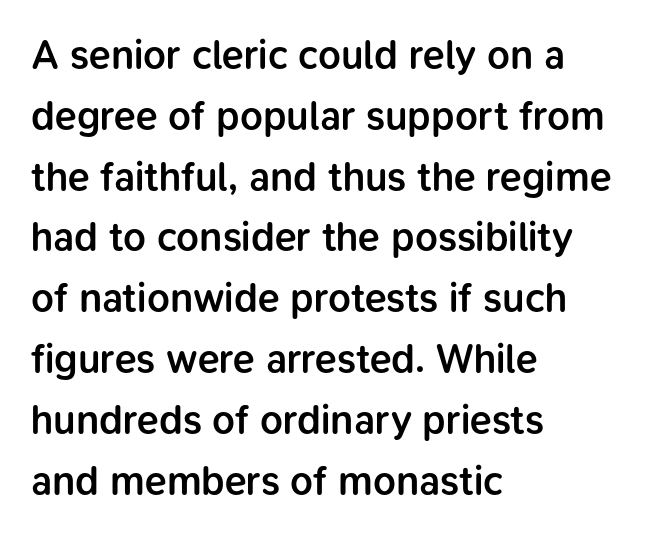
Q: Is the text bold? A: Semi-bold.
Q: Is the text italic (slanted)? A: No, it is upright.
Q: Is the typeface a serif or a sans-serif typeface? A: Sans-serif.
Q: Is the text underlined? A: No.
Q: How is the paragraph aligned? A: Left-aligned.
Q: Is the spacing between letters normal or unusually wide? A: Normal.
Q: Is the spacing between lines tight, normal or loose? A: Normal.
Q: Width (condensed, normal, or wide)? A: Normal.
Q: Stroke contrast? A: Low.
Q: x-height? A: Medium.
Q: Monospaced? A: No.
